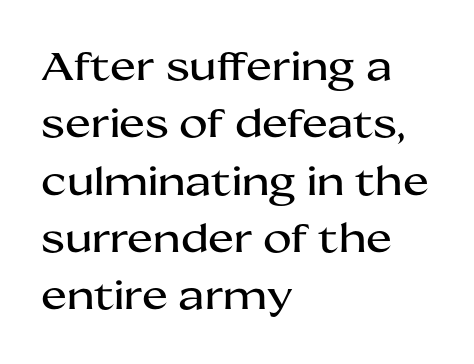
Q: Is the text italic (slanted)? A: No, it is upright.
Q: Is the text underlined? A: No.
Q: How is the paragraph aligned? A: Left-aligned.
Q: Is the spacing between letters normal or unusually wide? A: Normal.
Q: Is the spacing between lines tight, normal or loose? A: Normal.
Q: Width (condensed, normal, or wide)? A: Wide.
Q: Stroke contrast? A: Medium.
Q: x-height? A: Medium.
Q: Monospaced? A: No.
